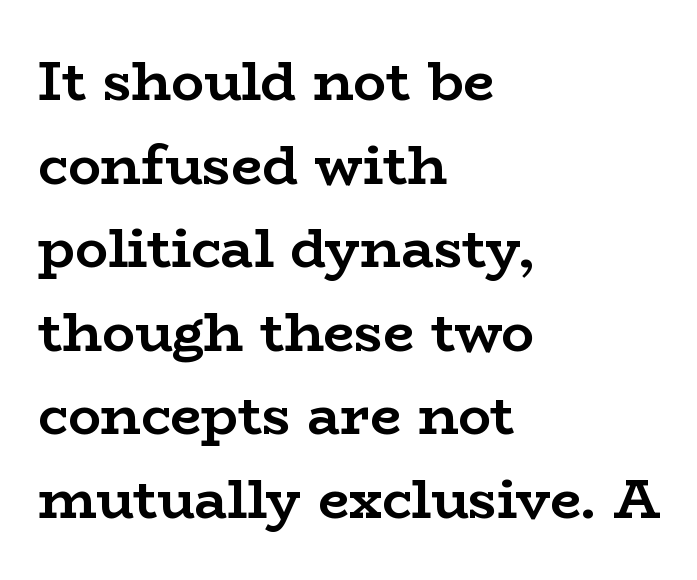
The image shows 55 px semibold, wide serif type, upright; set left-aligned, normal line spacing (1.52x), normal letter spacing, not underlined; low stroke contrast and a medium x-height.
